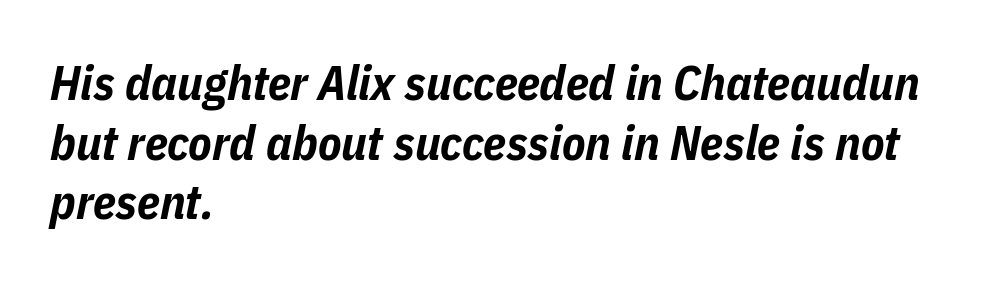
{"italic": "yes", "lean": "right", "slant_degrees": 11, "bold": "yes", "weight": "bold", "width": "condensed", "stroke_contrast": "low", "x_height": "medium", "monospaced": "no", "underline": "no", "align": "left", "line_spacing_ratio": 1.24, "letter_spacing": "normal", "letter_spacing_em": 0.0, "glyph_px": 48}
